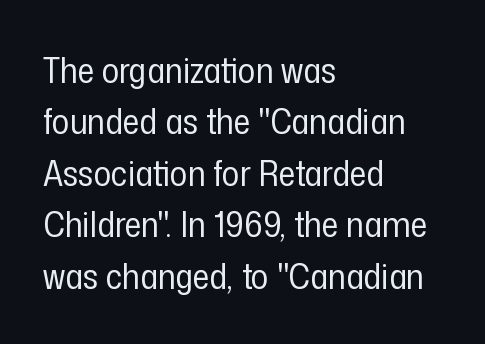
{"serif": "no", "italic": "no", "bold": "no", "weight": "regular", "width": "condensed", "stroke_contrast": "low", "x_height": "medium", "monospaced": "no", "underline": "no", "align": "left", "line_spacing": "normal", "line_spacing_ratio": 1.43, "letter_spacing": "normal", "letter_spacing_em": 0.0, "glyph_px": 36}
